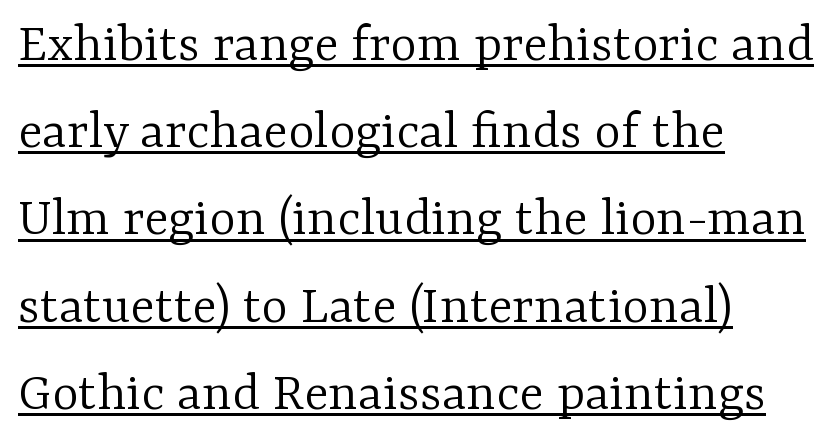
Leftover space on each line is placed entirely after the last word. Stem width sits at or under what a default text font uses. The lettering holds an erect, upright posture throughout. Letter spacing: default. Like a heading marked for emphasis, these lines bear an underscore. Proportional: the letters do not fall into vertical columns.
